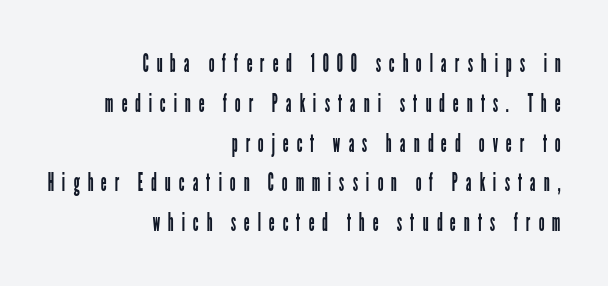
Q: Is the text bold? A: No.
Q: Is the text italic (slanted)? A: No, it is upright.
Q: Is the text underlined? A: No.
Q: How is the paragraph aligned? A: Right-aligned.
Q: Is the spacing between letters normal or unusually wide? A: Unusually wide.
Q: Is the spacing between lines tight, normal or loose? A: Normal.
